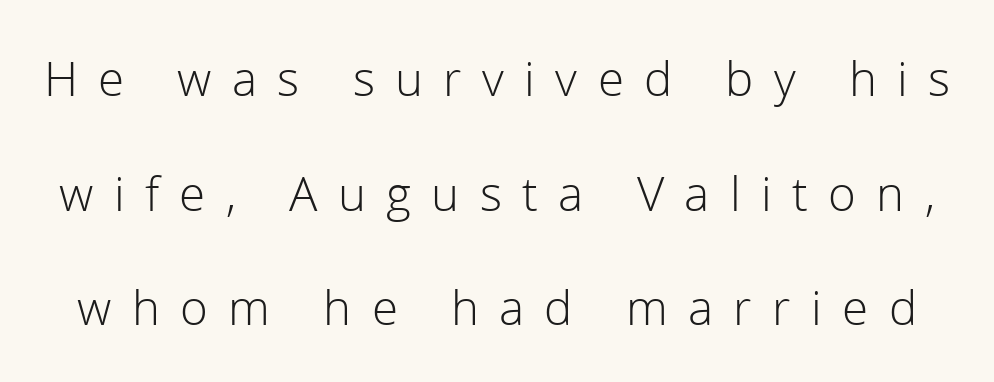
The rendering inserts visible extra space after every character. The typeface chosen for these lines omits serifs. The letterforms sit at book weight or below. Note the varied advance widths — an 'i' is clearly narrower than an 'm'.
